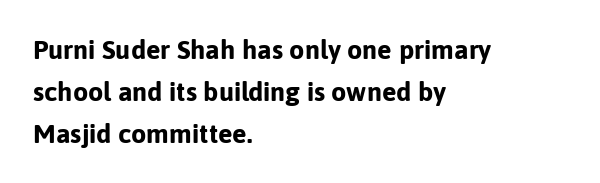
Q: Is the text bold? A: Yes.
Q: Is the text italic (slanted)? A: No, it is upright.
Q: Is the text underlined? A: No.
Q: How is the paragraph aligned? A: Left-aligned.
Q: Is the spacing between letters normal or unusually wide? A: Normal.
Q: Is the spacing between lines tight, normal or loose? A: Normal.
